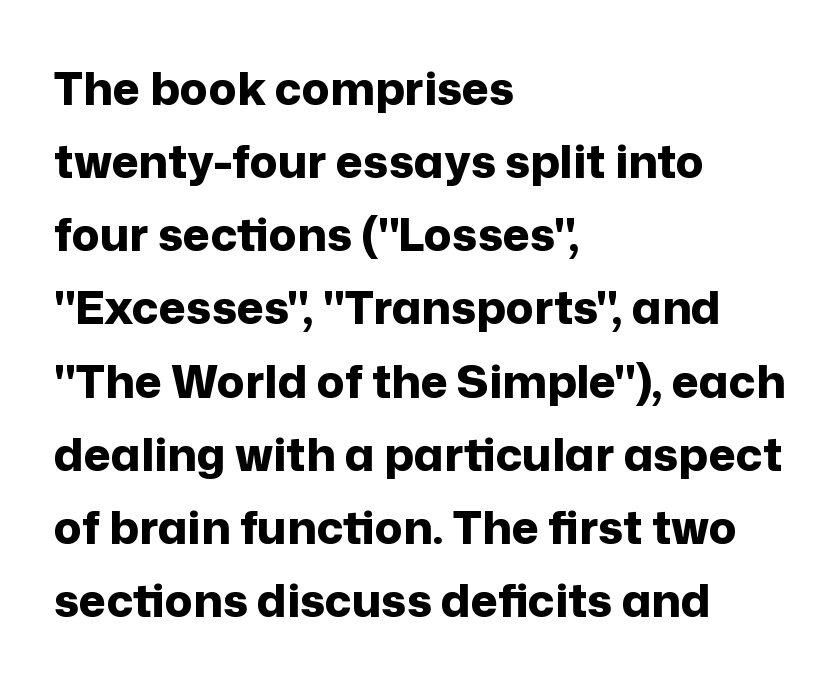
{"serif": "no", "italic": "no", "bold": "yes", "weight": "bold", "width": "normal", "stroke_contrast": "low", "x_height": "medium", "monospaced": "no", "underline": "no", "align": "left", "line_spacing": "normal", "line_spacing_ratio": 1.59, "letter_spacing": "normal", "letter_spacing_em": 0.0, "glyph_px": 46}
